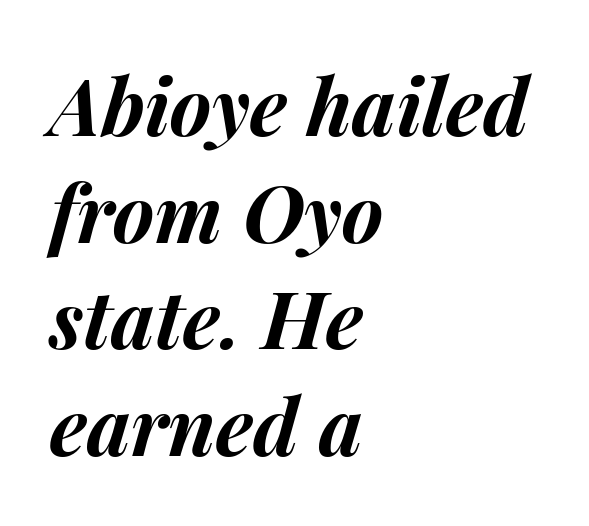
Reading down the block, your eye returns to a fixed left position each line. Reading down the column, the eye jumps a familiar distance to each next line. Heavy, bold letterforms. If you drew a line through each stem, it would be angled. Is this a fixed-width face? No — the glyphs have proportional, varying widths. Short note: letters normally spaced.
